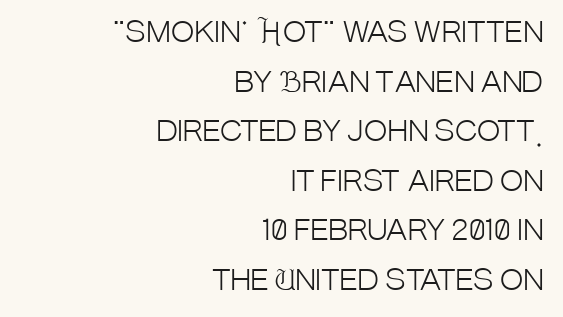
Stems here are at most as thick as an everyday book face. Lines of text with bare space underneath. Tall strokes in this sample are plumb rather than angled. The font family rendered here belongs to the sans-serif group. This sample has the flowing, uneven cadence of proportional lettering. Characters follow at the spacing the type designer built in.
